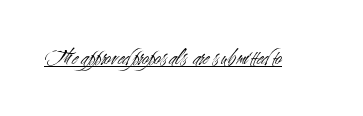
Students, observe the line beneath the letters — that is underlining. Stems here are at most as thick as an everyday book face. Between one letter and the next there's only the usual sliver of space.
